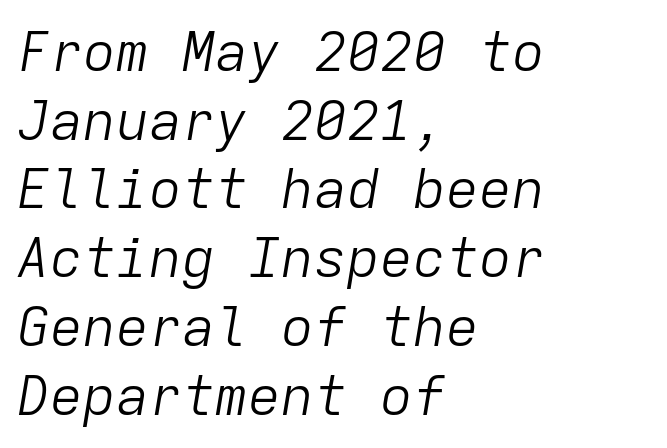
{"italic": "yes", "lean": "right", "slant_degrees": 9, "bold": "no", "weight": "light", "width": "normal", "stroke_contrast": "low", "x_height": "medium", "monospaced": "yes", "underline": "no", "align": "left", "line_spacing": "normal", "line_spacing_ratio": 1.25, "letter_spacing": "normal", "letter_spacing_em": 0.0, "glyph_px": 55}
